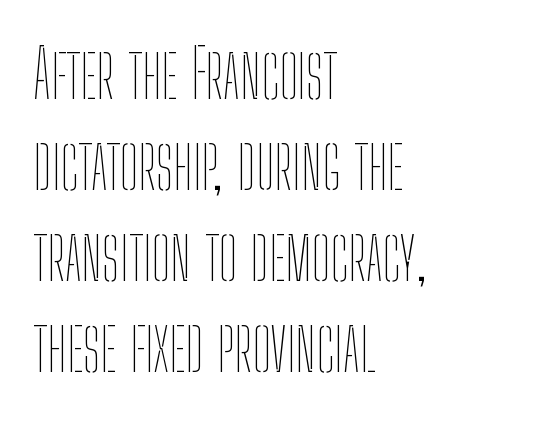
{"italic": "no", "bold": "no", "weight": "thin", "width": "condensed", "stroke_contrast": "low", "x_height": "medium", "monospaced": "no", "underline": "no", "align": "left", "line_spacing": "normal", "line_spacing_ratio": 1.36, "letter_spacing": "normal", "letter_spacing_em": 0.0, "glyph_px": 67}
